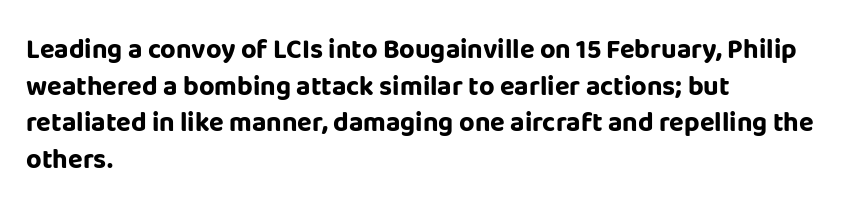
The image shows 27 px bold type, upright; set left-aligned, normal line spacing (1.36x), normal letter spacing, not underlined.
